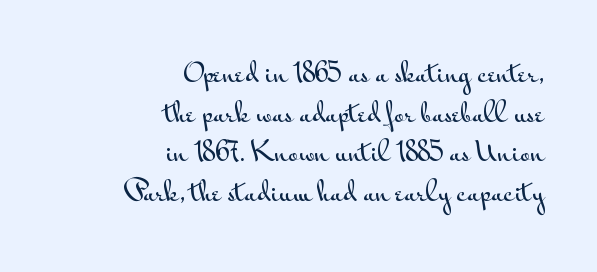
Q: Is the text underlined? A: No.
Q: How is the paragraph aligned? A: Right-aligned.
Q: Is the spacing between letters normal or unusually wide? A: Normal.
Q: Is the spacing between lines tight, normal or loose? A: Normal.
